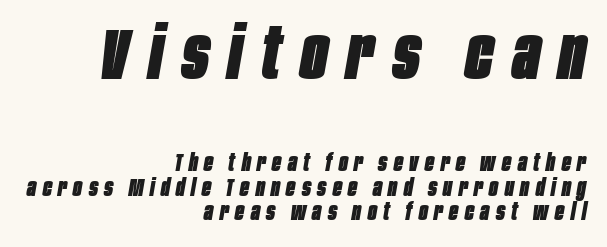
{"italic": "yes", "lean": "right", "slant_degrees": 10, "bold": "yes", "weight": "heavy", "width": "condensed", "stroke_contrast": "low", "x_height": "large", "monospaced": "no", "underline": "no", "align": "right", "line_spacing": "tight", "line_spacing_ratio": 1.01, "letter_spacing": "wide", "letter_spacing_em": 0.27, "larger_block": "first", "size_ratio": 3.0, "glyph_px": 72}
